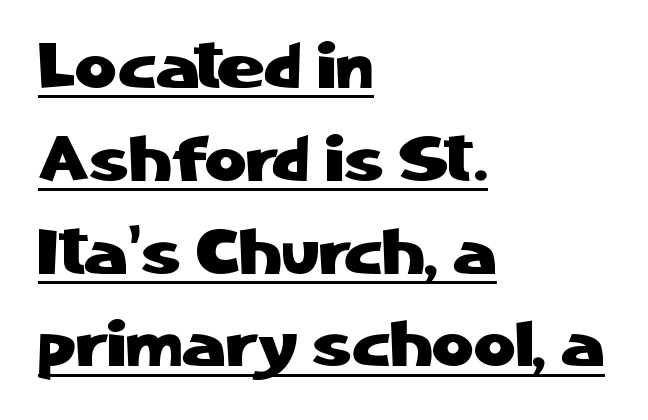
Q: Is the text italic (slanted)? A: No, it is upright.
Q: Is the typeface a serif or a sans-serif typeface? A: Sans-serif.
Q: Is the text underlined? A: Yes.
Q: How is the paragraph aligned? A: Left-aligned.
Q: Is the spacing between letters normal or unusually wide? A: Normal.
Q: Is the spacing between lines tight, normal or loose? A: Normal.
Q: Width (condensed, normal, or wide)? A: Normal.
Q: Stroke contrast? A: Low.
Q: x-height? A: Medium.
Q: Monospaced? A: No.
